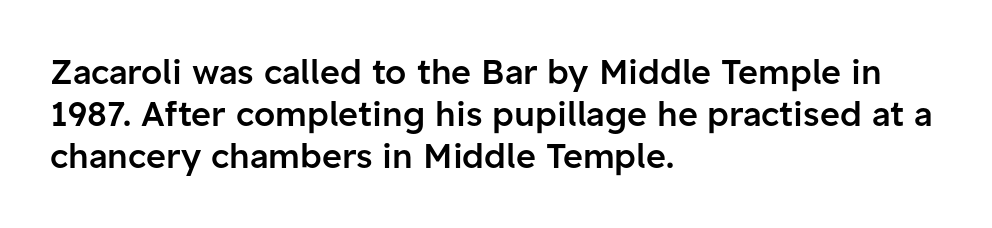
Q: Is the text bold? A: Semi-bold.
Q: Is the text italic (slanted)? A: No, it is upright.
Q: Is the typeface a serif or a sans-serif typeface? A: Sans-serif.
Q: Is the text underlined? A: No.
Q: How is the paragraph aligned? A: Left-aligned.
Q: Is the spacing between letters normal or unusually wide? A: Normal.
Q: Width (condensed, normal, or wide)? A: Normal.
Q: Stroke contrast? A: Low.
Q: x-height? A: Medium.
Q: Monospaced? A: No.
